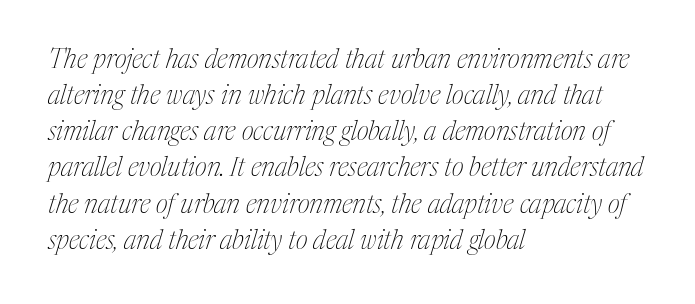
Q: Is the text bold? A: No.
Q: Is the text italic (slanted)? A: Yes, it leans right by about 17 degrees.
Q: Is the text underlined? A: No.
Q: How is the paragraph aligned? A: Left-aligned.
Q: Is the spacing between letters normal or unusually wide? A: Normal.
Q: Is the spacing between lines tight, normal or loose? A: Normal.
